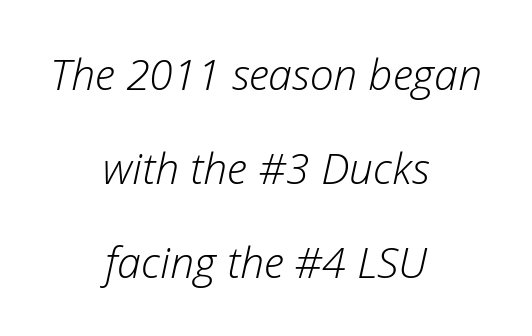
{"italic": "yes", "lean": "right", "slant_degrees": 12, "bold": "no", "weight": "light", "width": "normal", "stroke_contrast": "low", "x_height": "medium", "monospaced": "no", "underline": "no", "align": "center", "line_spacing": "loose", "line_spacing_ratio": 2.19, "letter_spacing": "normal", "letter_spacing_em": 0.0, "glyph_px": 43}
